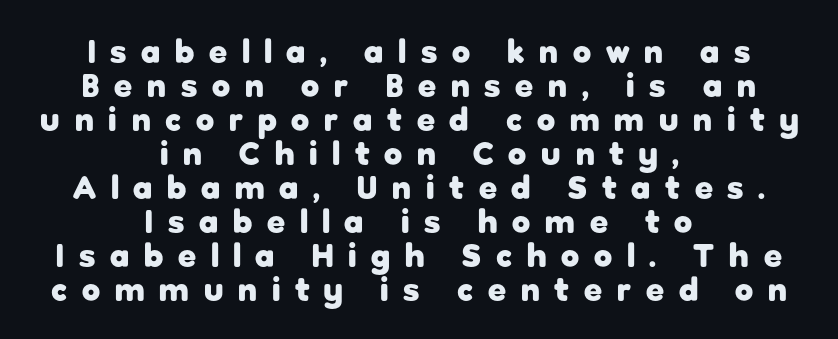
Q: Is the text bold? A: Yes.
Q: Is the text italic (slanted)? A: No, it is upright.
Q: Is the typeface a serif or a sans-serif typeface? A: Sans-serif.
Q: Is the text underlined? A: No.
Q: How is the paragraph aligned? A: Centered.
Q: Is the spacing between letters normal or unusually wide? A: Unusually wide.
Q: Is the spacing between lines tight, normal or loose? A: Tight.
Q: Width (condensed, normal, or wide)? A: Normal.
Q: Stroke contrast? A: Low.
Q: x-height? A: Medium.
Q: Monospaced? A: No.
